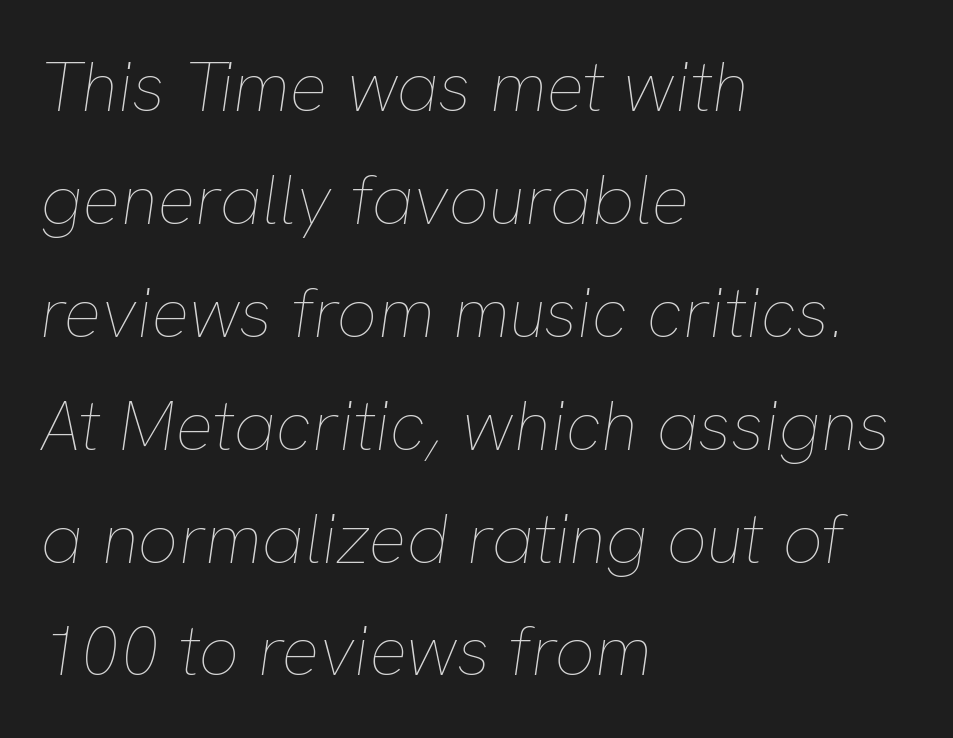
Q: Is the text bold? A: No.
Q: Is the text italic (slanted)? A: Yes, it leans right by about 8 degrees.
Q: Is the text underlined? A: No.
Q: How is the paragraph aligned? A: Left-aligned.
Q: Is the spacing between letters normal or unusually wide? A: Normal.
Q: Is the spacing between lines tight, normal or loose? A: Normal.
Q: Width (condensed, normal, or wide)? A: Normal.
Q: Stroke contrast? A: Low.
Q: x-height? A: Medium.
Q: Monospaced? A: No.
